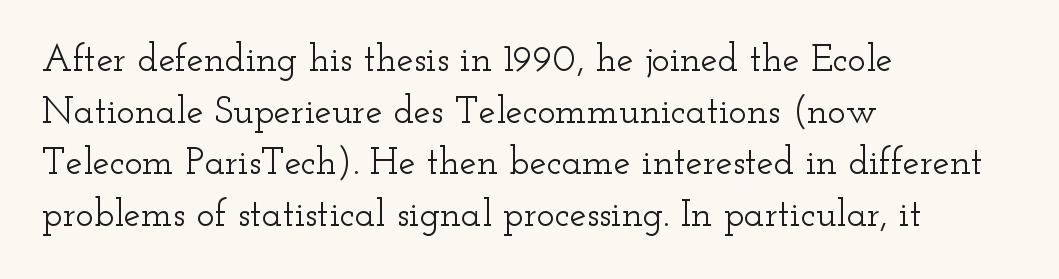
The image shows 38 px wide serif type, upright; set left-aligned, normal line spacing (1.36x), normal letter spacing, not underlined; low stroke contrast and a small x-height.
